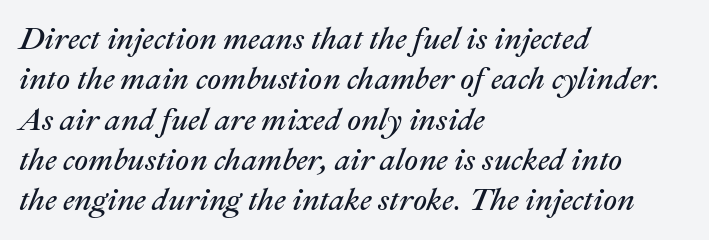
{"italic": "yes", "lean": "right", "slant_degrees": 22, "bold": "no", "weight": "regular", "width": "normal", "stroke_contrast": "medium", "x_height": "medium", "monospaced": "no", "underline": "no", "align": "left", "line_spacing": "normal", "line_spacing_ratio": 1.3, "letter_spacing": "normal", "letter_spacing_em": 0.0, "glyph_px": 31}
